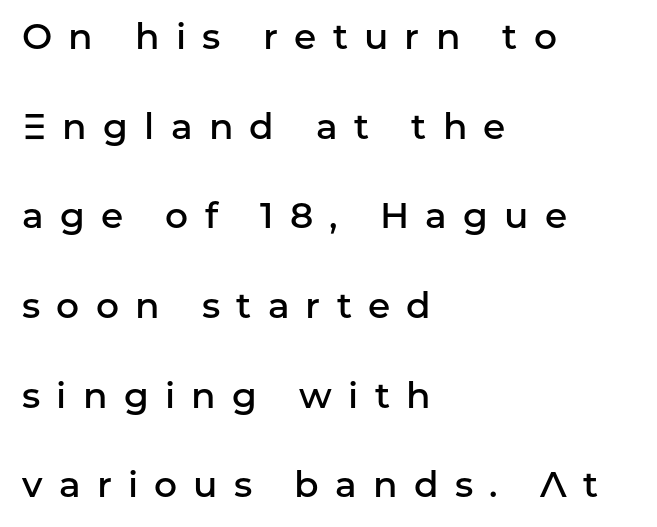
{"serif": "no", "italic": "no", "bold": "semi", "weight": "semibold", "width": "normal", "stroke_contrast": "low", "x_height": "medium", "monospaced": "no", "underline": "no", "align": "left", "line_spacing": "loose", "line_spacing_ratio": 2.49, "letter_spacing": "wide", "letter_spacing_em": 0.45, "glyph_px": 36}
